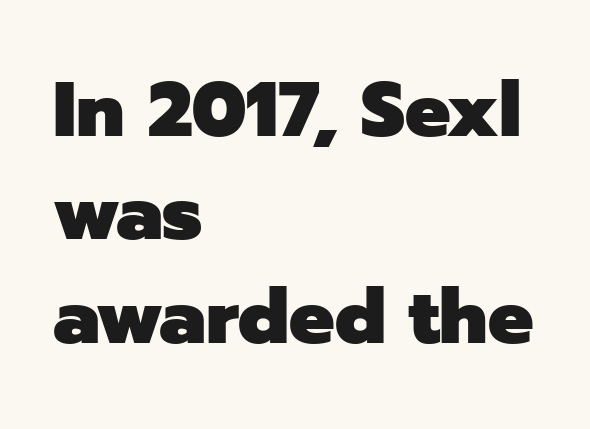
Every character sits straight up, as roman type does. Here the designer chose a conventional face with non-uniform glyph widths. Horizontal alignment here is leftward, the default for most running prose. The space between consecutive lines is moderate.
